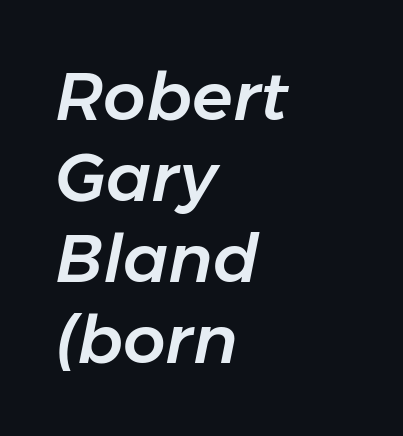
Glance below the letters and you will spot only blank space. Observe the lean: these are italic letterforms. In CSS terms this would be text-align: left. The face used here is rendered with its standard letterfit. A typesetter would call this proportional, since set widths differ per character.
